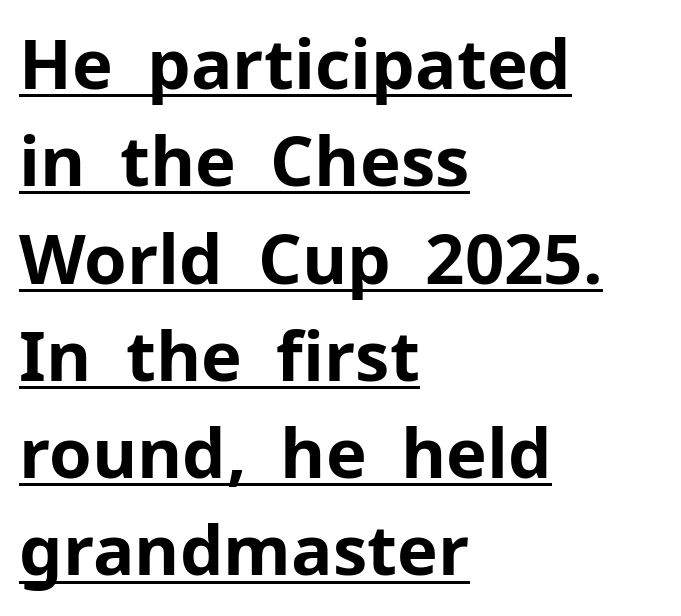
Q: Is the text bold? A: Yes.
Q: Is the text italic (slanted)? A: No, it is upright.
Q: Is the typeface a serif or a sans-serif typeface? A: Sans-serif.
Q: Is the text underlined? A: Yes.
Q: How is the paragraph aligned? A: Left-aligned.
Q: Is the spacing between letters normal or unusually wide? A: Normal.
Q: Is the spacing between lines tight, normal or loose? A: Normal.
Q: Width (condensed, normal, or wide)? A: Normal.
Q: Stroke contrast? A: Low.
Q: x-height? A: Medium.
Q: Monospaced? A: No.
